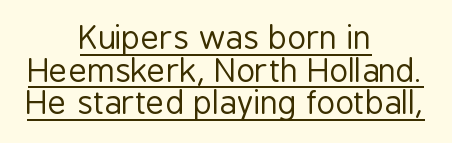
Q: Is the text bold? A: No.
Q: Is the text italic (slanted)? A: No, it is upright.
Q: Is the typeface a serif or a sans-serif typeface? A: Sans-serif.
Q: Is the text underlined? A: Yes.
Q: How is the paragraph aligned? A: Centered.
Q: Is the spacing between letters normal or unusually wide? A: Normal.
Q: Is the spacing between lines tight, normal or loose? A: Tight.
Q: Width (condensed, normal, or wide)? A: Condensed.
Q: Stroke contrast? A: Low.
Q: x-height? A: Medium.
Q: Monospaced? A: No.
